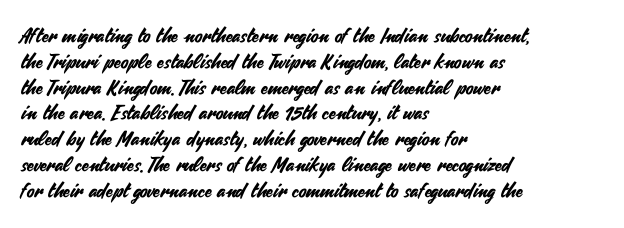
Clear beneath every line of the passage. Nobody touched the tracking dial on this one. Line beginnings align vertically; line endings do not. One glance says typical: line gaps are just what's usual.
